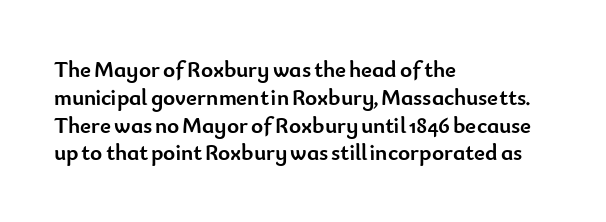
Q: Is the text bold? A: Yes.
Q: Is the text italic (slanted)? A: No, it is upright.
Q: Is the text underlined? A: No.
Q: How is the paragraph aligned? A: Left-aligned.
Q: Is the spacing between letters normal or unusually wide? A: Normal.
